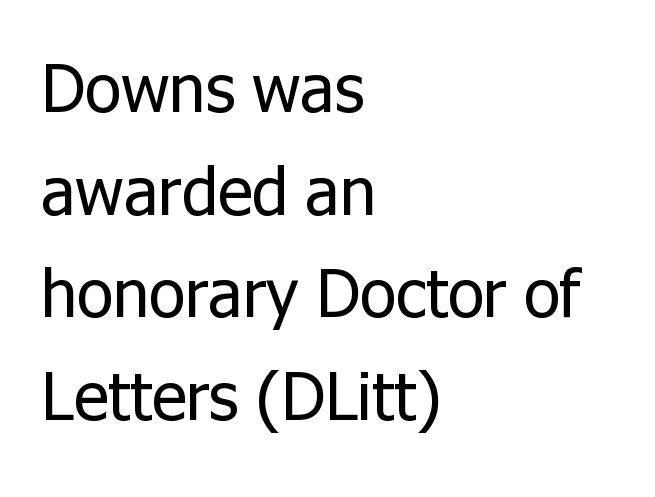
{"serif": "no", "italic": "no", "bold": "no", "weight": "regular", "width": "normal", "stroke_contrast": "low", "x_height": "medium", "monospaced": "no", "underline": "no", "align": "left", "line_spacing": "normal", "line_spacing_ratio": 1.53, "letter_spacing": "normal", "letter_spacing_em": 0.0, "glyph_px": 67}
